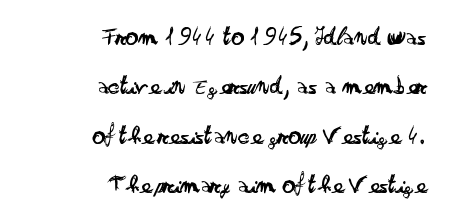
Where is the straight margin? On the right. Inter-character spacing is left at the font's built-in metrics. Leading: increased. Rendered with straight, roman letterforms. Underlining? Definitely not there.
